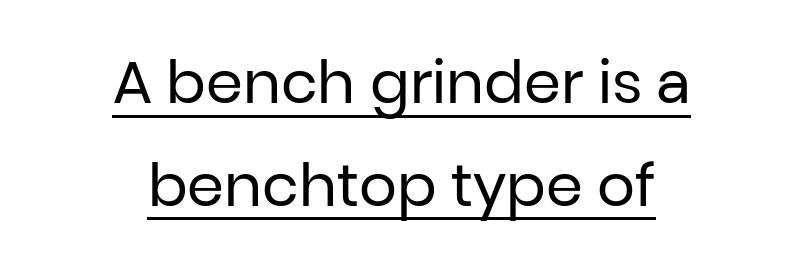
The image shows 59 px regular-weight sans-serif type, upright; set centered, line spacing 1.74x, normal letter spacing, underlined; low stroke contrast and a medium x-height.
